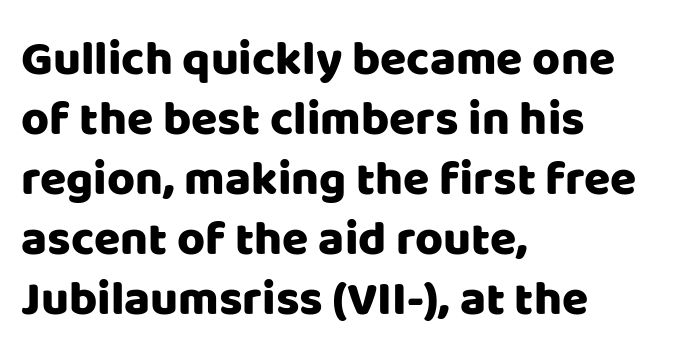
Each letter's strokes conclude bluntly, with no projecting serifs. Is there any slant? The stems are plumb. A normal amount of white space separates one row of letters from the next. No word sits above an underline. The letters advance in unequal steps, a hallmark of proportional type.
